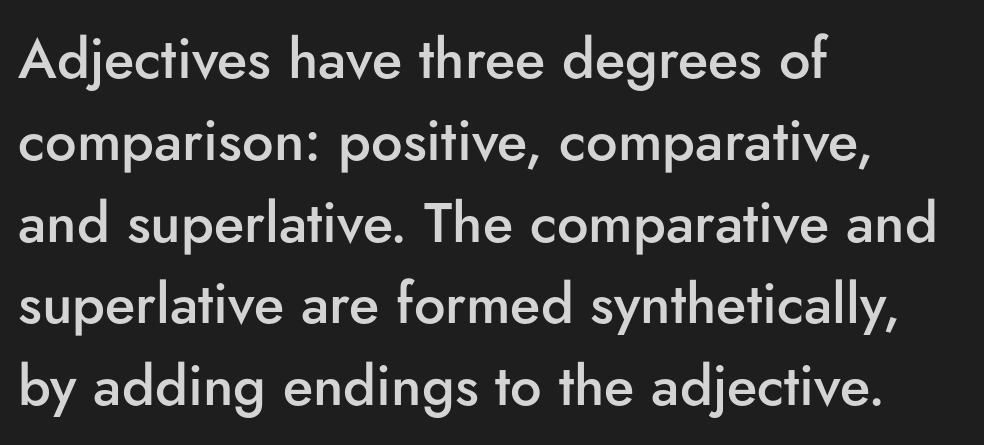
{"serif": "no", "italic": "no", "bold": "semi", "weight": "semibold", "width": "normal", "stroke_contrast": "low", "x_height": "small", "monospaced": "no", "underline": "no", "align": "left", "line_spacing": "normal", "line_spacing_ratio": 1.46, "letter_spacing": "normal", "letter_spacing_em": 0.0, "glyph_px": 56}
